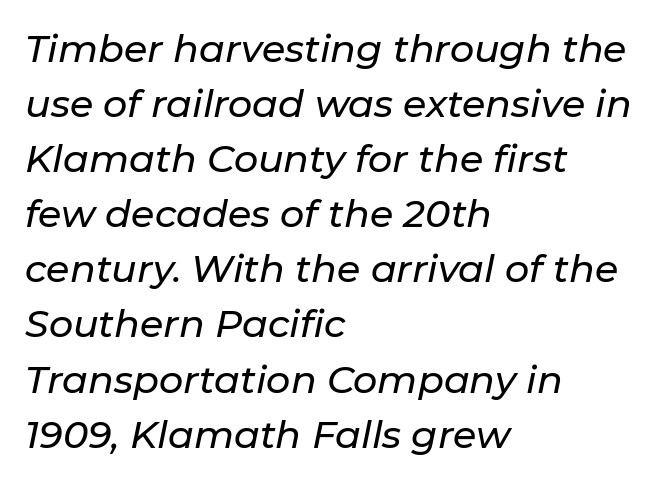
It's the slanting kind of type. Each new line begins a customary step beneath the previous one. Honestly, the letter spacing is just normal — you wouldn't notice it. The zone under the glyphs is completely vacant. Varying glyph widths throughout — classic text-font behaviour. All the whitespace from short lines collects on the right.
